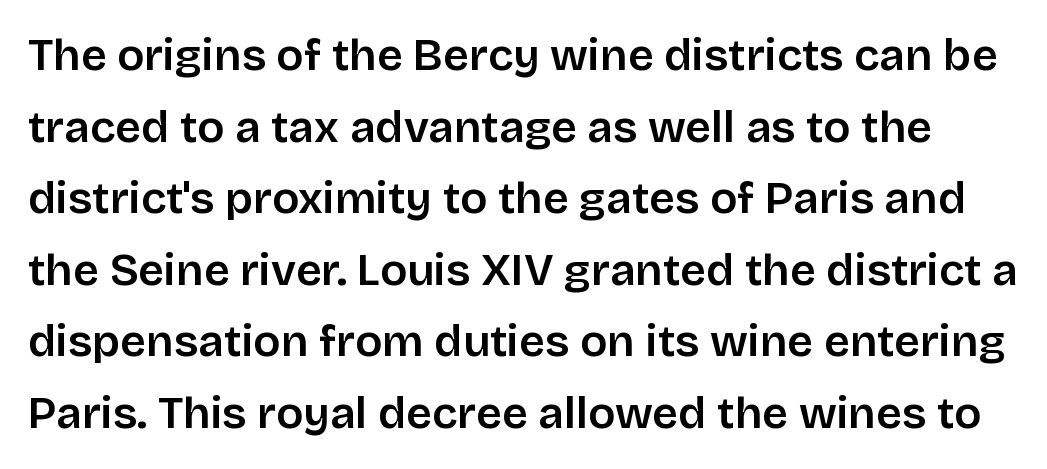
The image shows 45 px sans-serif type, upright; set normal line spacing (1.59x), normal letter spacing, not underlined; low stroke contrast and a large x-height.
